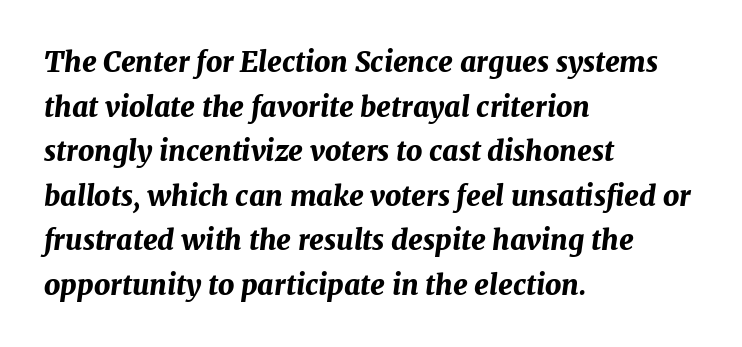
{"italic": "yes", "lean": "right", "slant_degrees": 7, "bold": "yes", "weight": "bold", "width": "normal", "stroke_contrast": "medium", "x_height": "medium", "monospaced": "no", "underline": "no", "align": "left", "line_spacing": "normal", "line_spacing_ratio": 1.59, "letter_spacing": "normal", "letter_spacing_em": 0.0, "glyph_px": 28}
